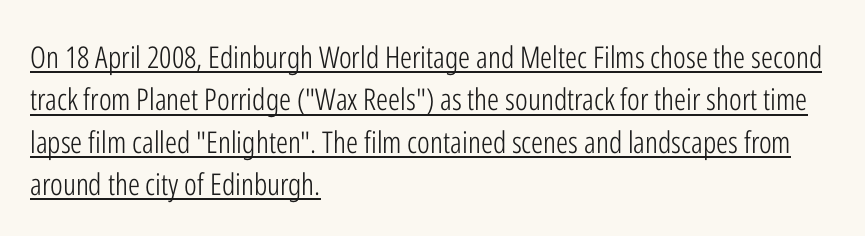
Note the varied advance widths — an 'i' is clearly narrower than an 'm'. Check the space under the baseline: a stroke is drawn there. How are the letters spaced? Ordinarily, with no added tracking. These lines stack with their left ends in a neat column.
